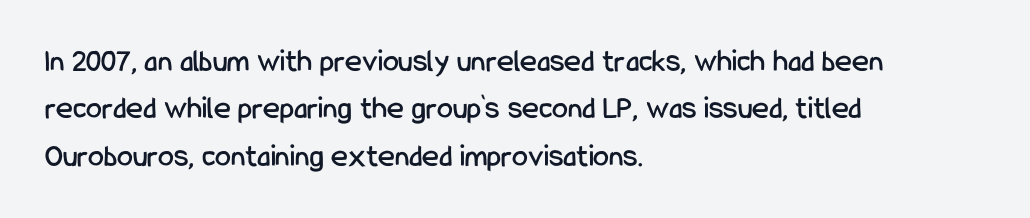
Q: Is the text italic (slanted)? A: No, it is upright.
Q: Is the typeface a serif or a sans-serif typeface? A: Sans-serif.
Q: Is the text underlined? A: No.
Q: How is the paragraph aligned? A: Left-aligned.
Q: Is the spacing between letters normal or unusually wide? A: Normal.
Q: Is the spacing between lines tight, normal or loose? A: Normal.
Q: Width (condensed, normal, or wide)? A: Condensed.
Q: Stroke contrast? A: Low.
Q: x-height? A: Medium.
Q: Monospaced? A: No.
